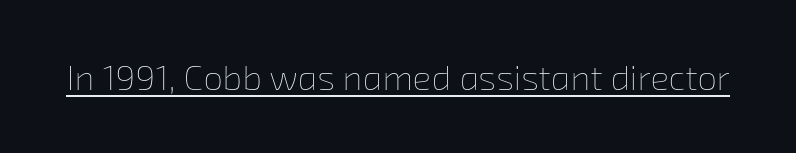
The image shows 35 px thin type; set normal letter spacing, underlined; low stroke contrast and a medium x-height.
